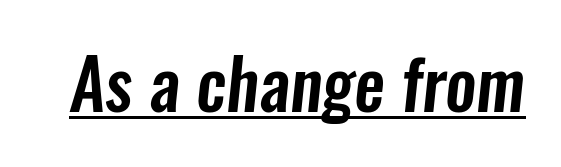
Q: Is the typeface a serif or a sans-serif typeface? A: Sans-serif.
Q: Is the text underlined? A: Yes.
Q: Is the spacing between letters normal or unusually wide? A: Normal.
Q: Width (condensed, normal, or wide)? A: Condensed.
Q: Stroke contrast? A: Low.
Q: x-height? A: Medium.
Q: Monospaced? A: No.
